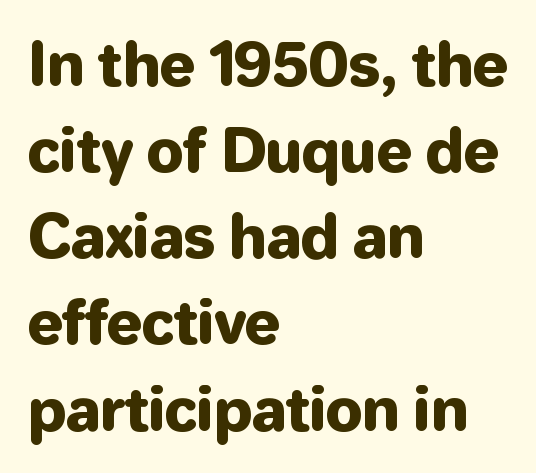
Q: Is the text italic (slanted)? A: No, it is upright.
Q: Is the typeface a serif or a sans-serif typeface? A: Sans-serif.
Q: Is the text underlined? A: No.
Q: How is the paragraph aligned? A: Left-aligned.
Q: Is the spacing between letters normal or unusually wide? A: Normal.
Q: Is the spacing between lines tight, normal or loose? A: Normal.
Q: Width (condensed, normal, or wide)? A: Normal.
Q: Stroke contrast? A: Low.
Q: x-height? A: Medium.
Q: Monospaced? A: No.
